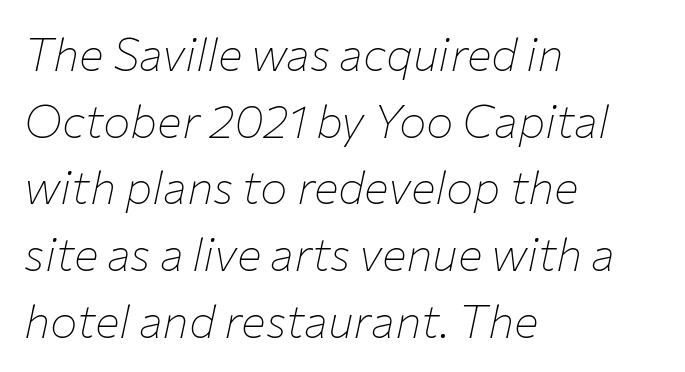
The strip under each line holds only bare page. These lines are set flush left with a ragged right edge. Think standard paragraph weight, or any step lighter than that. Nobody touched the tracking dial on this one.
